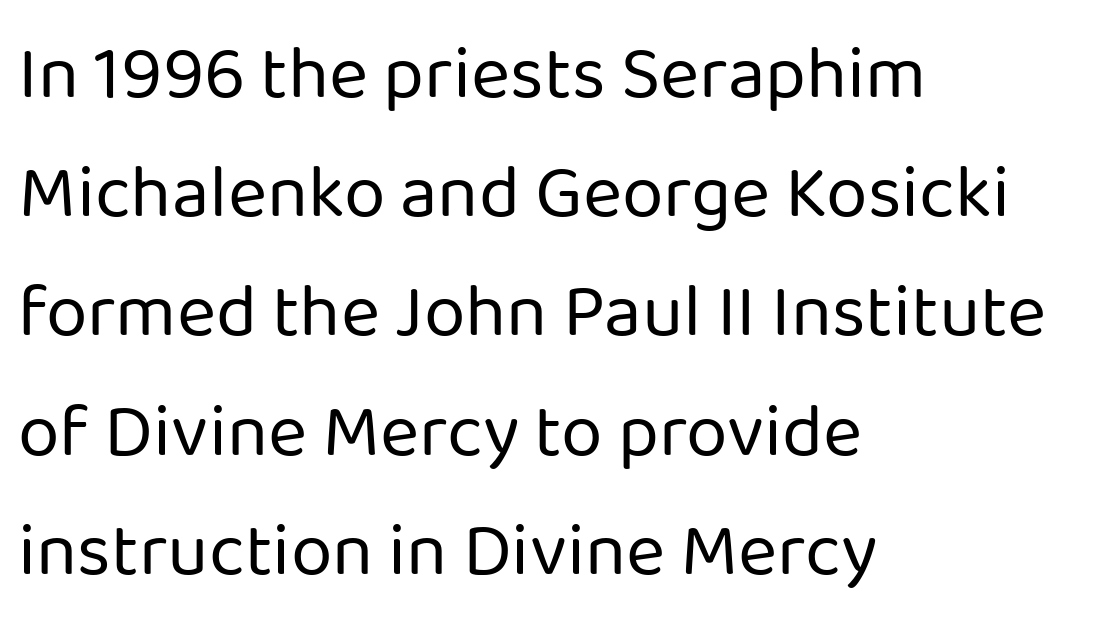
Posture: vertical. The letters advance in unequal steps, a hallmark of proportional type. Decoration check: the copy has no underline. The block of text has a typical density, with ordinary space between rows.
